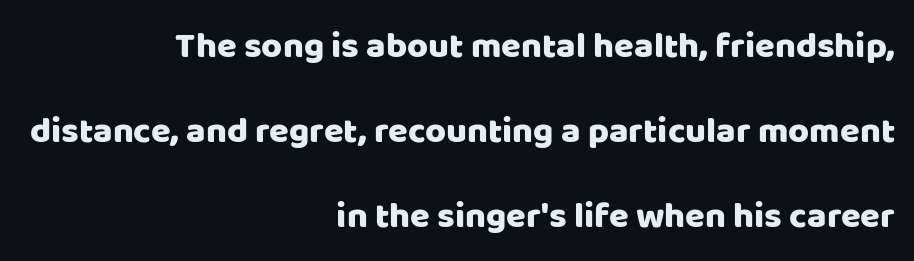
{"serif": "no", "italic": "no", "width": "normal", "stroke_contrast": "low", "x_height": "large", "monospaced": "no", "underline": "no", "align": "right", "line_spacing": "loose", "line_spacing_ratio": 2.36, "letter_spacing": "normal", "letter_spacing_em": 0.0, "glyph_px": 36}
